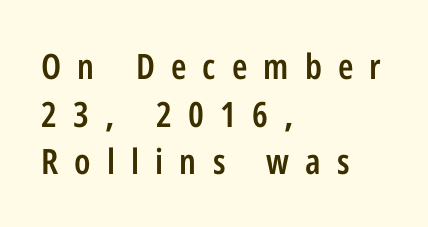
The image shows 35 px semibold, condensed sans-serif type, upright; set left-aligned, normal line spacing (1.36x), unusually wide letter spacing (+0.46 em), not underlined; low stroke contrast and a medium x-height.
